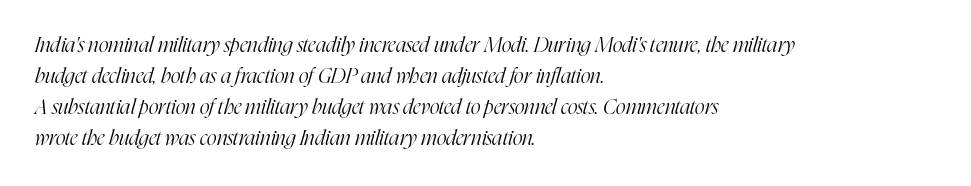
Each new line begins a customary step beneath the previous one. A classic flush-left, rag-right setting is used for this passage. The font sits on the lighter half of the weight spectrum, regular included. Would a proofreader flag this as italicized? Yes. Check the space under the baseline: it is left empty.
